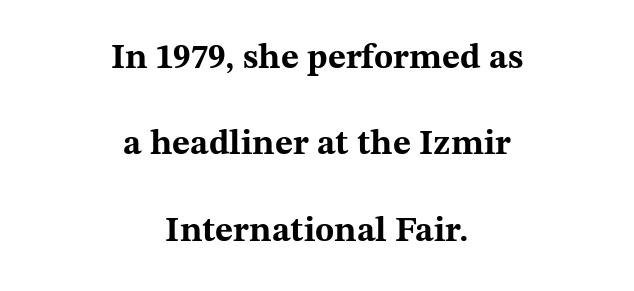
Q: Is the text bold? A: Yes.
Q: Is the text italic (slanted)? A: No, it is upright.
Q: Is the typeface a serif or a sans-serif typeface? A: Serif.
Q: Is the text underlined? A: No.
Q: How is the paragraph aligned? A: Centered.
Q: Is the spacing between letters normal or unusually wide? A: Normal.
Q: Is the spacing between lines tight, normal or loose? A: Loose.
Q: Width (condensed, normal, or wide)? A: Wide.
Q: Stroke contrast? A: Medium.
Q: x-height? A: Medium.
Q: Monospaced? A: No.
